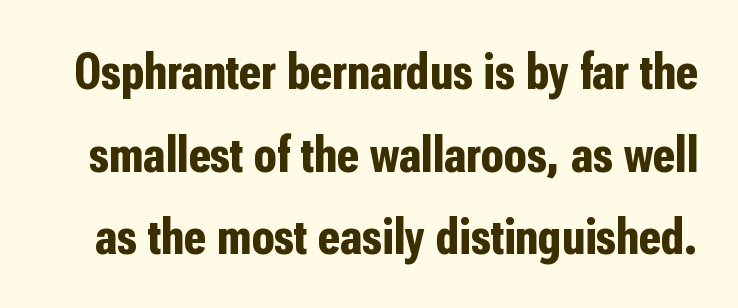
{"serif": "no", "italic": "no", "bold": "yes", "weight": "bold", "width": "condensed", "stroke_contrast": "low", "x_height": "medium", "monospaced": "no", "underline": "no", "line_spacing": "normal", "line_spacing_ratio": 1.59, "letter_spacing": "normal", "letter_spacing_em": 0.0, "glyph_px": 52}
